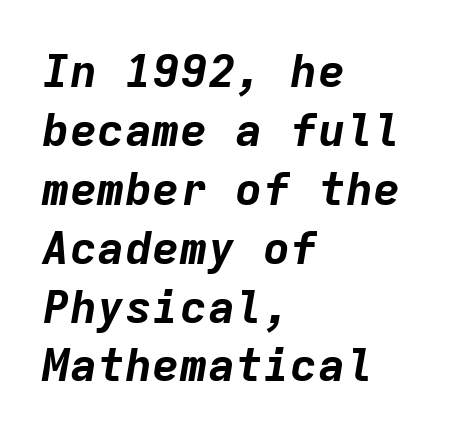
Q: Is the text bold? A: Yes.
Q: Is the text italic (slanted)? A: Yes, it leans right by about 9 degrees.
Q: Is the text underlined? A: No.
Q: How is the paragraph aligned? A: Left-aligned.
Q: Is the spacing between letters normal or unusually wide? A: Normal.
Q: Is the spacing between lines tight, normal or loose? A: Normal.
Q: Width (condensed, normal, or wide)? A: Normal.
Q: Stroke contrast? A: Low.
Q: x-height? A: Medium.
Q: Monospaced? A: Yes.
